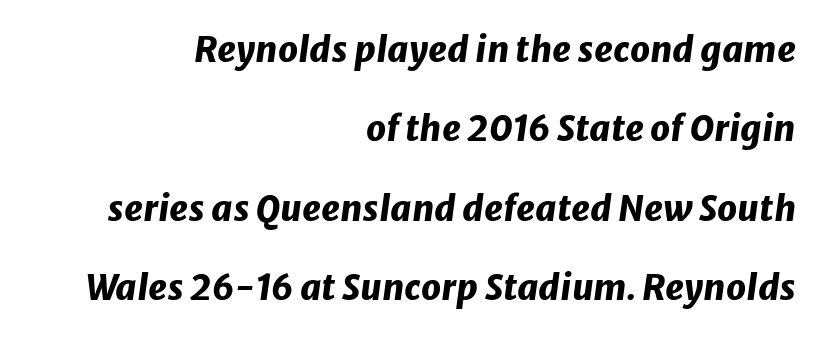
{"italic": "yes", "lean": "right", "slant_degrees": 8, "bold": "yes", "weight": "heavy", "width": "normal", "stroke_contrast": "low", "x_height": "medium", "monospaced": "no", "underline": "no", "align": "right", "line_spacing": "loose", "line_spacing_ratio": 2.27, "letter_spacing": "normal", "letter_spacing_em": 0.0, "glyph_px": 35}
